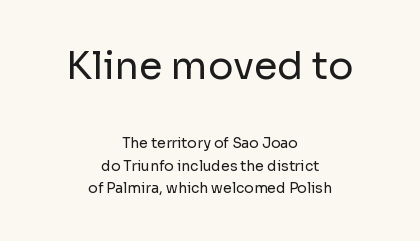
{"serif": "no", "italic": "no", "bold": "no", "weight": "regular", "width": "normal", "stroke_contrast": "low", "x_height": "medium", "monospaced": "no", "underline": "no", "align": "center", "line_spacing": "normal", "line_spacing_ratio": 1.62, "letter_spacing": "normal", "letter_spacing_em": 0.0, "larger_block": "first", "size_ratio": 2.71, "glyph_px": 38}
